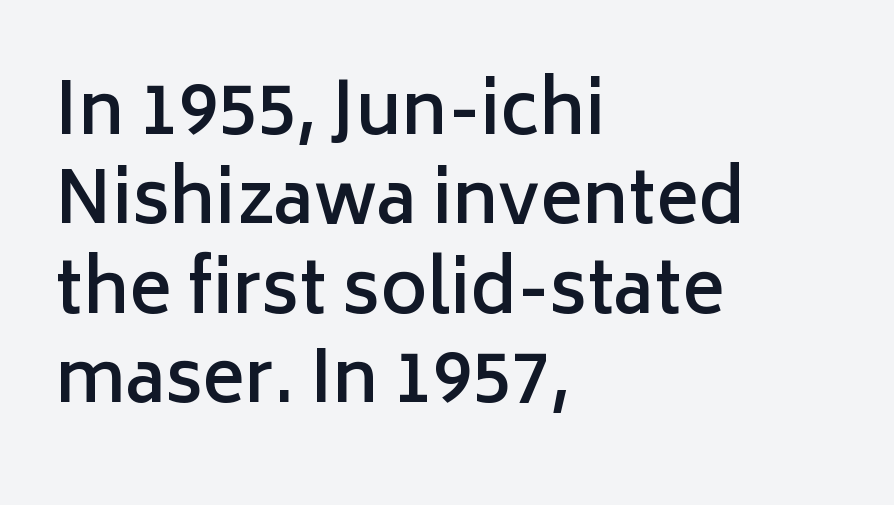
Q: Is the text bold? A: Semi-bold.
Q: Is the text italic (slanted)? A: No, it is upright.
Q: Is the typeface a serif or a sans-serif typeface? A: Sans-serif.
Q: Is the text underlined? A: No.
Q: How is the paragraph aligned? A: Left-aligned.
Q: Is the spacing between letters normal or unusually wide? A: Normal.
Q: Is the spacing between lines tight, normal or loose? A: Normal.
Q: Width (condensed, normal, or wide)? A: Normal.
Q: Stroke contrast? A: Low.
Q: x-height? A: Medium.
Q: Monospaced? A: No.
